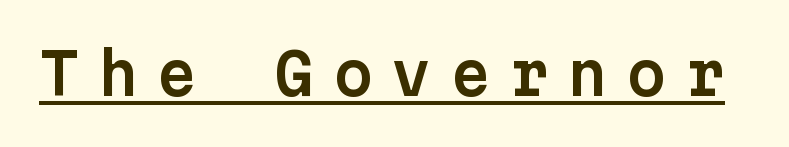
Q: Is the text italic (slanted)? A: No, it is upright.
Q: Is the typeface a serif or a sans-serif typeface? A: Sans-serif.
Q: Is the text underlined? A: Yes.
Q: Is the spacing between letters normal or unusually wide? A: Unusually wide.
Q: Width (condensed, normal, or wide)? A: Normal.
Q: Stroke contrast? A: Low.
Q: x-height? A: Medium.
Q: Monospaced? A: Yes.
